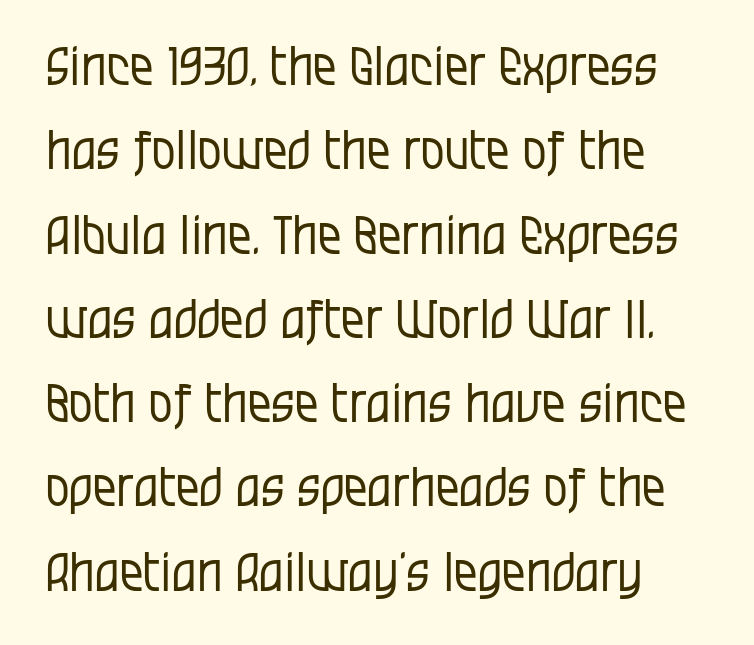
{"serif": "no", "italic": "no", "bold": "no", "weight": "regular", "width": "condensed", "stroke_contrast": "low", "x_height": "large", "monospaced": "no", "underline": "no", "line_spacing": "normal", "line_spacing_ratio": 1.59, "letter_spacing": "normal", "letter_spacing_em": 0.0, "glyph_px": 53}
